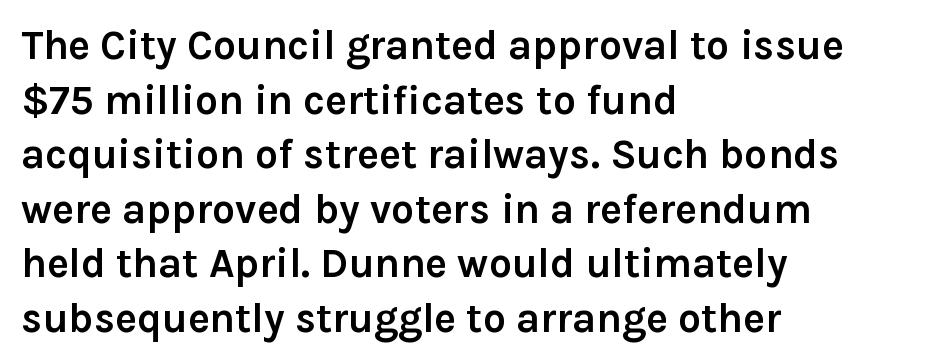
The image shows 41 px semibold sans-serif type, upright; set left-aligned, normal line spacing (1.33x), normal letter spacing, not underlined; low stroke contrast and a medium x-height.
